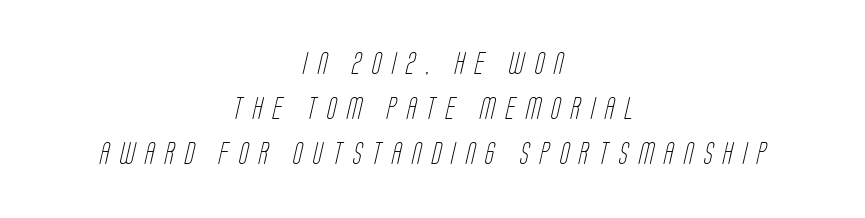
Q: Is the text bold? A: No.
Q: Is the text underlined? A: No.
Q: How is the paragraph aligned? A: Centered.
Q: Is the spacing between letters normal or unusually wide? A: Unusually wide.
Q: Is the spacing between lines tight, normal or loose? A: Loose.
